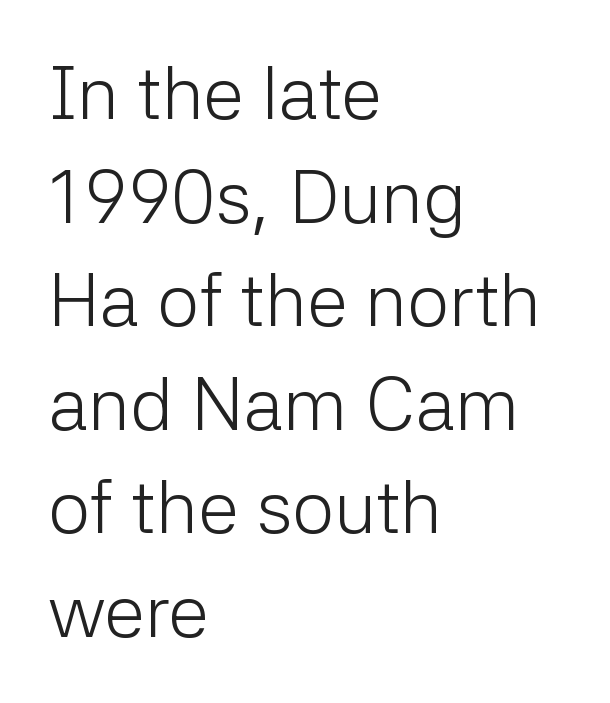
Default kerning and tracking; the words read as compact shapes. No feet cap the strokes, marking this as sans-serif type. Posture: vertical. Layout note: lines flush left. Proportional: the letters do not fall into vertical columns. Does the leading feel generous? No, just average.
